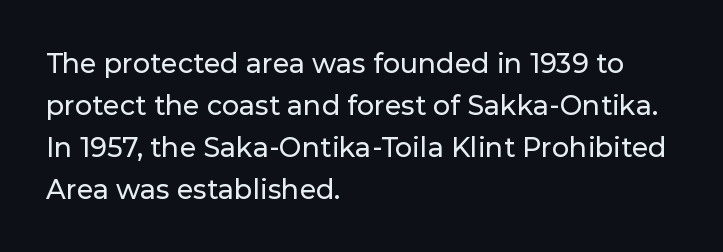
Q: Is the text italic (slanted)? A: No, it is upright.
Q: Is the text underlined? A: No.
Q: How is the paragraph aligned? A: Left-aligned.
Q: Is the spacing between letters normal or unusually wide? A: Normal.
Q: Is the spacing between lines tight, normal or loose? A: Normal.
